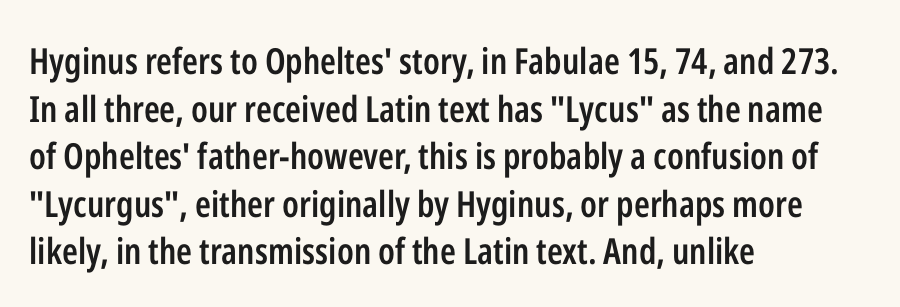
Q: Is the text bold? A: Semi-bold.
Q: Is the text italic (slanted)? A: No, it is upright.
Q: Is the typeface a serif or a sans-serif typeface? A: Sans-serif.
Q: Is the text underlined? A: No.
Q: How is the paragraph aligned? A: Left-aligned.
Q: Is the spacing between letters normal or unusually wide? A: Normal.
Q: Is the spacing between lines tight, normal or loose? A: Normal.
Q: Width (condensed, normal, or wide)? A: Condensed.
Q: Stroke contrast? A: Low.
Q: x-height? A: Medium.
Q: Monospaced? A: No.
